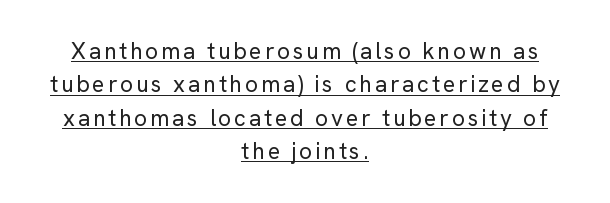
Q: Is the text bold? A: No.
Q: Is the text italic (slanted)? A: No, it is upright.
Q: Is the text underlined? A: Yes.
Q: How is the paragraph aligned? A: Centered.
Q: Is the spacing between lines tight, normal or loose? A: Normal.
